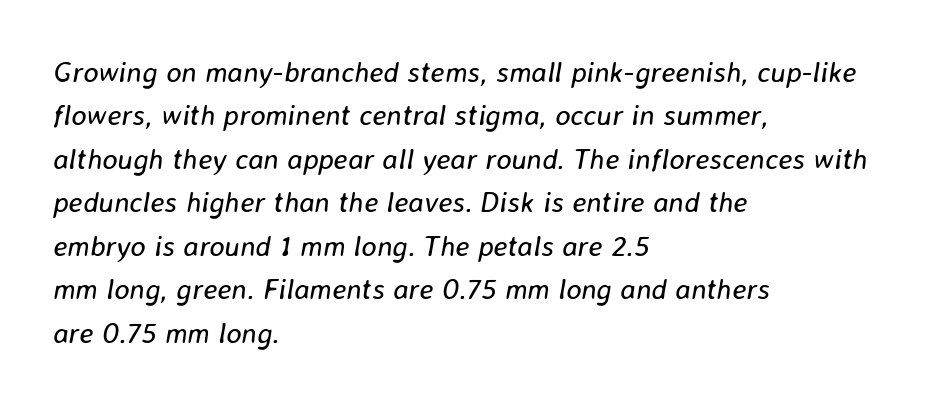
{"italic": "yes", "lean": "right", "slant_degrees": 8, "bold": "no", "weight": "regular", "width": "normal", "stroke_contrast": "low", "x_height": "medium", "monospaced": "no", "underline": "no", "align": "left", "line_spacing": "normal", "line_spacing_ratio": 1.5, "letter_spacing": "normal", "letter_spacing_em": 0.0, "glyph_px": 29}
